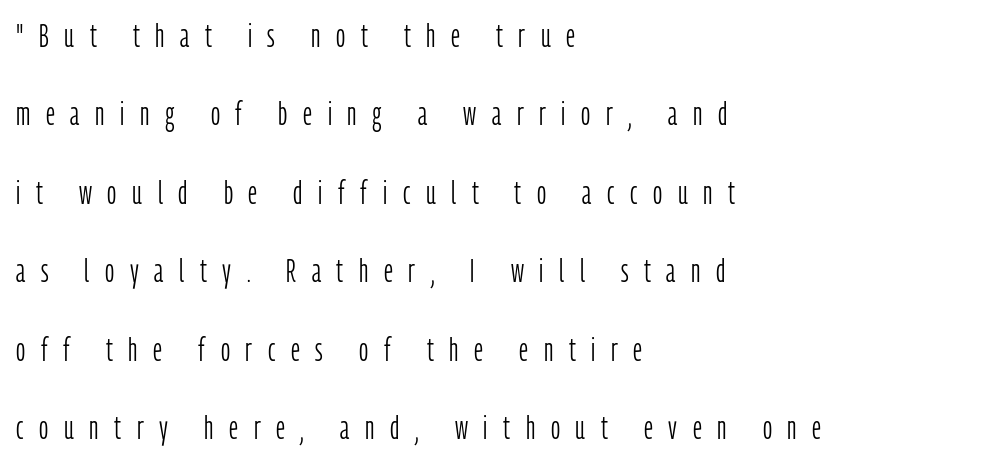
Q: Is the text bold? A: No.
Q: Is the text italic (slanted)? A: No, it is upright.
Q: Is the typeface a serif or a sans-serif typeface? A: Sans-serif.
Q: Is the text underlined? A: No.
Q: How is the paragraph aligned? A: Left-aligned.
Q: Is the spacing between letters normal or unusually wide? A: Unusually wide.
Q: Is the spacing between lines tight, normal or loose? A: Loose.
Q: Width (condensed, normal, or wide)? A: Condensed.
Q: Stroke contrast? A: Low.
Q: x-height? A: Medium.
Q: Monospaced? A: No.
